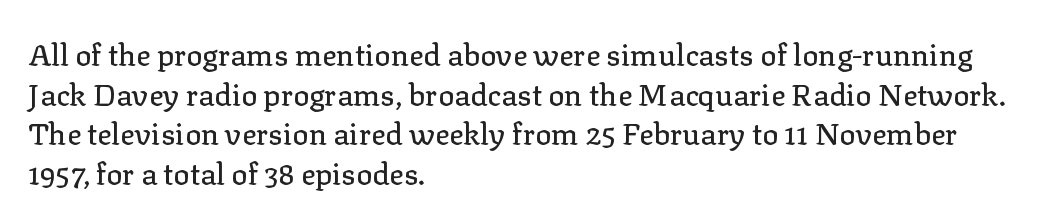
{"serif": "yes", "italic": "no", "width": "normal", "stroke_contrast": "low", "x_height": "medium", "monospaced": "no", "underline": "no", "align": "left", "line_spacing": "normal", "line_spacing_ratio": 1.32, "letter_spacing": "normal", "letter_spacing_em": 0.0, "glyph_px": 30}
